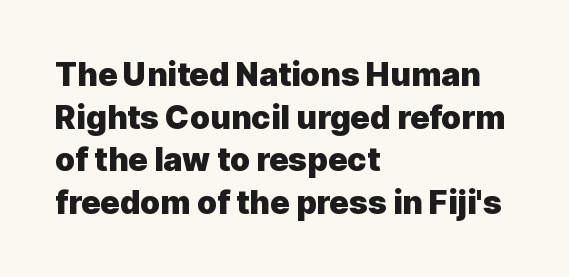
{"serif": "no", "italic": "no", "bold": "yes", "weight": "heavy", "width": "normal", "x_height": "medium", "monospaced": "no", "underline": "no", "align": "left", "line_spacing": "normal", "line_spacing_ratio": 1.33, "letter_spacing": "normal", "letter_spacing_em": 0.0, "glyph_px": 32}
